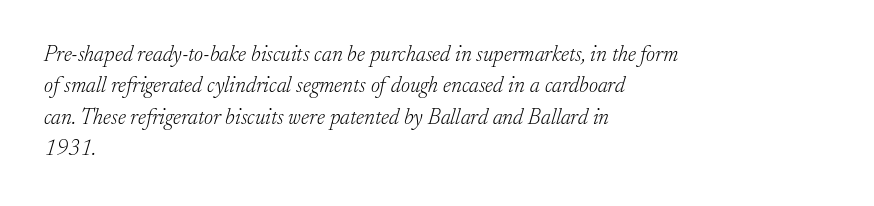
{"italic": "yes", "lean": "right", "slant_degrees": 17, "bold": "no", "underline": "no", "align": "left", "line_spacing": "normal", "line_spacing_ratio": 1.43, "letter_spacing": "normal", "letter_spacing_em": 0.0, "glyph_px": 22}
